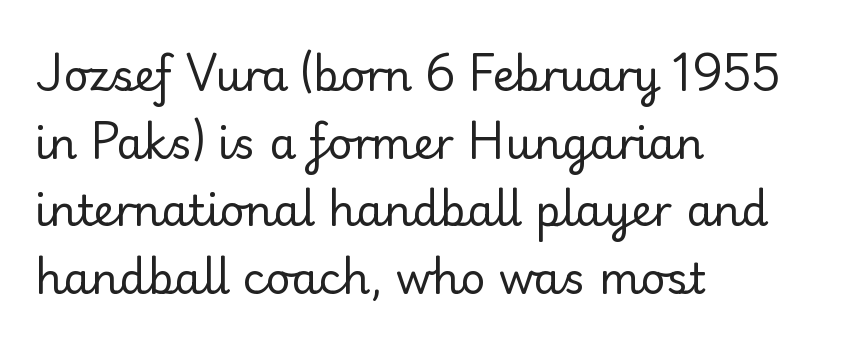
Q: Is the text bold? A: No.
Q: Is the text italic (slanted)? A: No, it is upright.
Q: Is the typeface a serif or a sans-serif typeface? A: Serif.
Q: Is the text underlined? A: No.
Q: How is the paragraph aligned? A: Left-aligned.
Q: Is the spacing between letters normal or unusually wide? A: Normal.
Q: Is the spacing between lines tight, normal or loose? A: Normal.
Q: Width (condensed, normal, or wide)? A: Normal.
Q: Stroke contrast? A: Low.
Q: x-height? A: Small.
Q: Monospaced? A: No.
